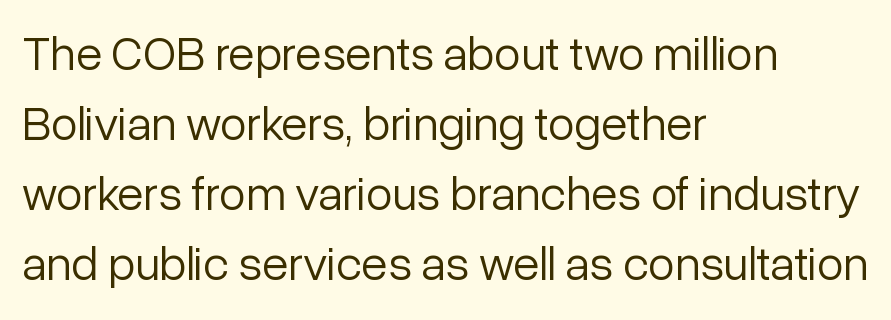
Evenly set lines give the paragraph a standard silhouette. The designer went with a sans here, leaving each stem footless. The zone under the glyphs is completely vacant. You could not count columns in this text — the font is proportionally spaced. Compared with typical body copy, the letter spacing here is the same. The type sits square on the baseline with zero lean.
